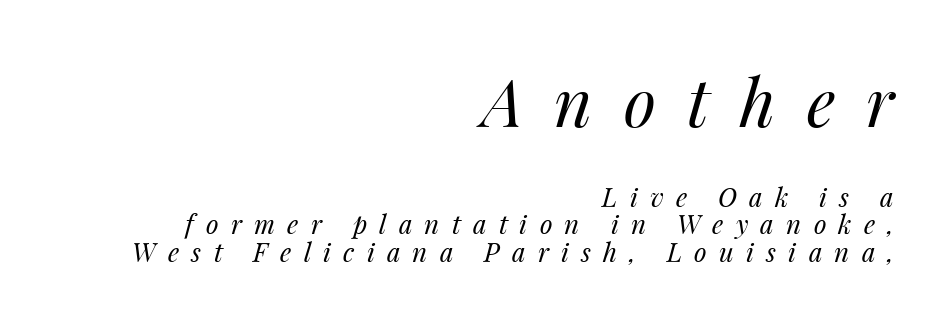
The face used here is rendered with a markedly widened letterfit. Descender tails drop into unmarked territory. Is the block centered? No — it sits flush against the right margin. The lines are packed closely together with very little leading. Each stroke keeps to a modest, everyday thickness or less. The typography opts for an oblique posture over an upright one.
